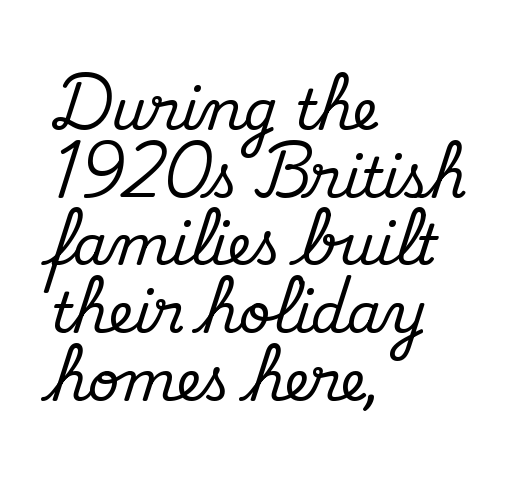
{"serif": "yes", "width": "normal", "stroke_contrast": "medium", "x_height": "small", "monospaced": "no", "underline": "no", "align": "left", "line_spacing_ratio": 1.23, "letter_spacing": "normal", "letter_spacing_em": 0.0, "glyph_px": 55}
